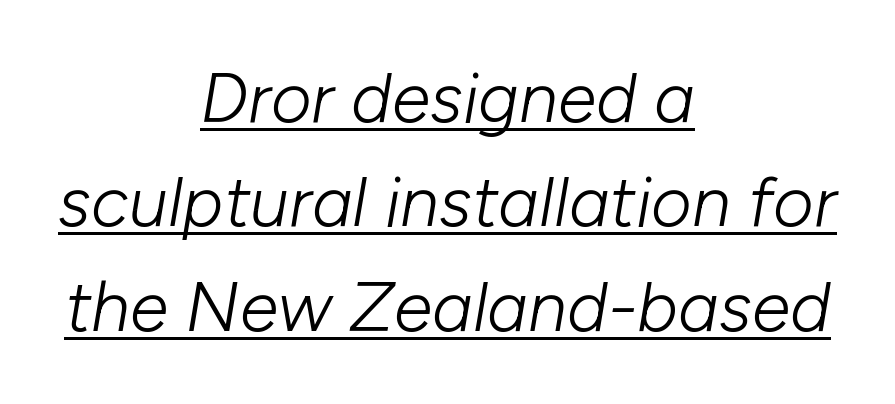
A quiet, ordinary-to-light weight characterises the typeface. The rag falls on both sides of this text block equally. Varying glyph widths throughout — classic text-font behaviour. How are the letters spaced? Ordinarily, with no added tracking. Reading down the column, the eye jumps a familiar distance to each next line. It's the slanting kind of type.
